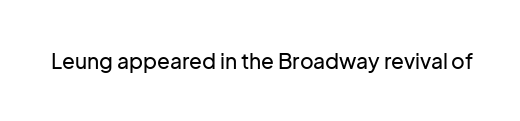
The image shows 21 px text type, upright; set normal letter spacing, not underlined.
